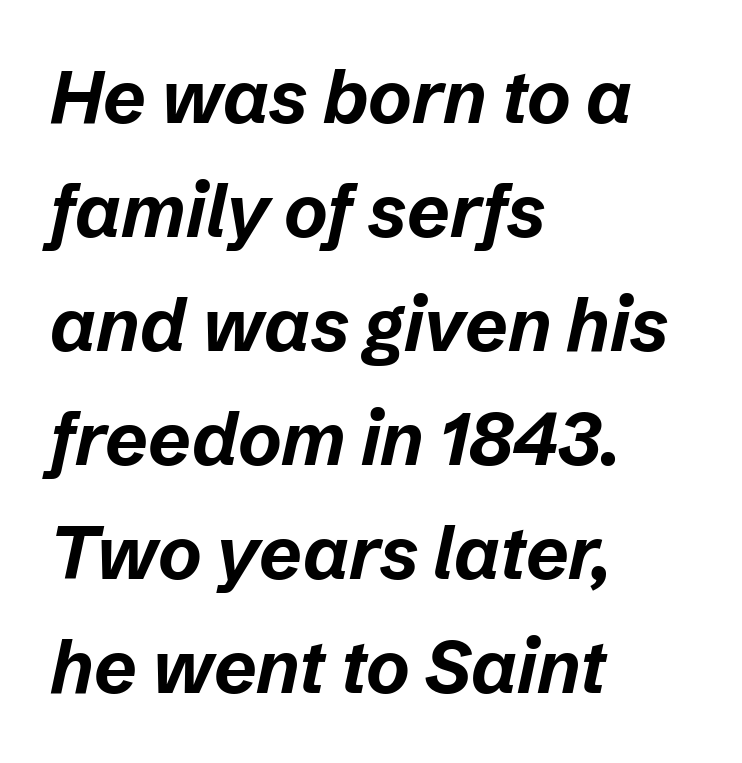
Q: Is the text bold? A: Yes.
Q: Is the text italic (slanted)? A: Yes, it leans right by about 12 degrees.
Q: Is the text underlined? A: No.
Q: How is the paragraph aligned? A: Left-aligned.
Q: Is the spacing between letters normal or unusually wide? A: Normal.
Q: Is the spacing between lines tight, normal or loose? A: Normal.
Q: Width (condensed, normal, or wide)? A: Normal.
Q: Stroke contrast? A: Low.
Q: x-height? A: Medium.
Q: Monospaced? A: No.
